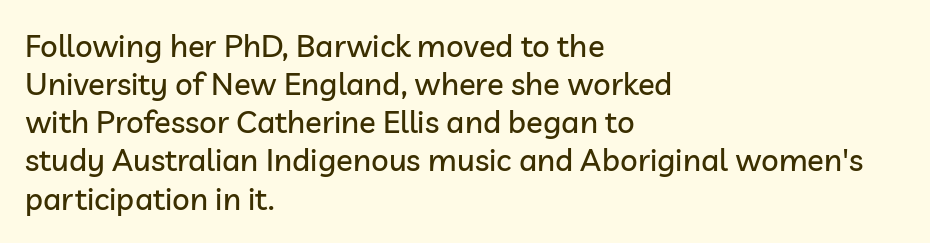
{"serif": "no", "italic": "no", "width": "normal", "stroke_contrast": "low", "x_height": "medium", "monospaced": "no", "underline": "no", "align": "left", "line_spacing_ratio": 1.23, "letter_spacing": "normal", "letter_spacing_em": 0.0, "glyph_px": 31}
